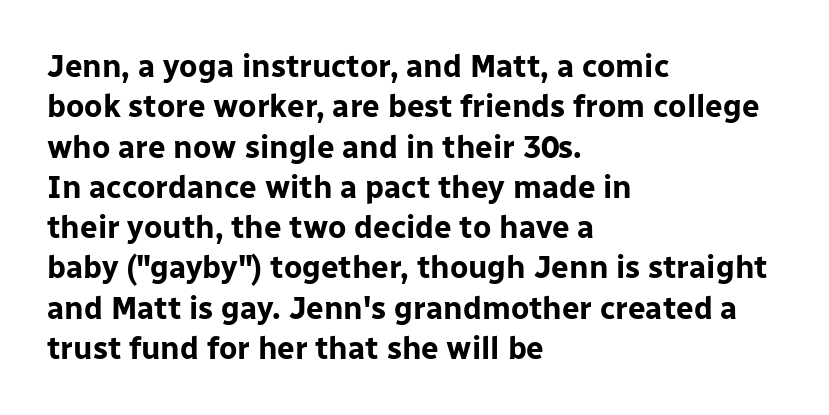
Stroke thickness is high; the sample reads as a true bold. Here the designer chose a conventional face with non-uniform glyph widths. Each line starts at the same left margin while the right side varies. The typeface chosen for these lines omits serifs. Normally led — the rows are evenly, conventionally spaced. Ascenders rise straight up at ninety degrees.
